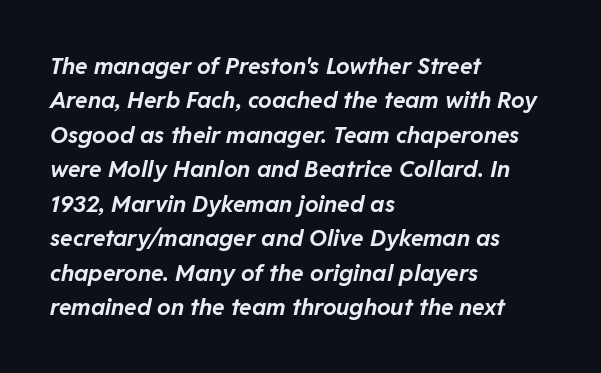
The image shows 23 px bold type, italic (leaning right); set left-aligned, normal line spacing (1.5x), normal letter spacing, not underlined.
